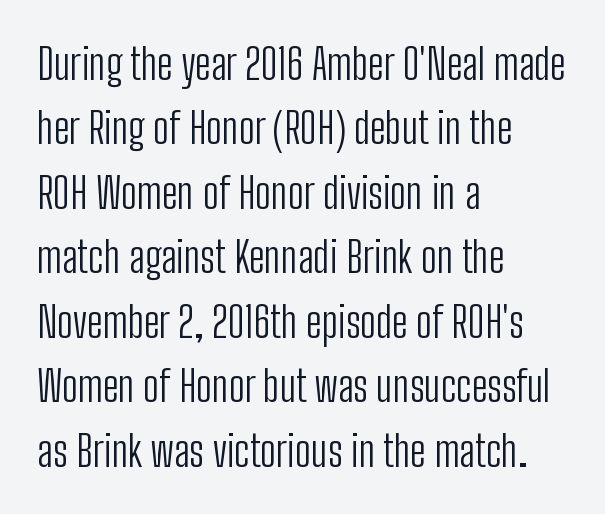
{"serif": "no", "italic": "no", "bold": "no", "weight": "light", "width": "condensed", "stroke_contrast": "low", "x_height": "medium", "monospaced": "no", "underline": "no", "align": "left", "line_spacing": "normal", "line_spacing_ratio": 1.5, "letter_spacing": "normal", "letter_spacing_em": 0.0, "glyph_px": 43}
